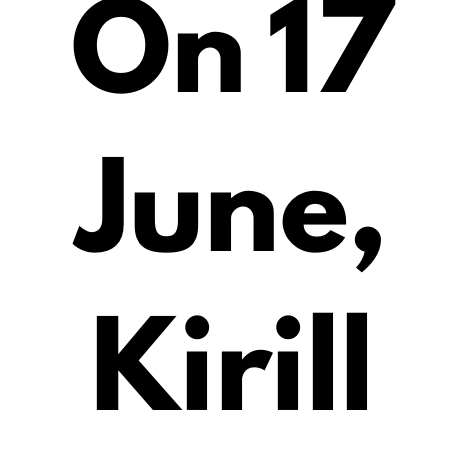
Q: Is the text bold? A: Yes.
Q: Is the text italic (slanted)? A: No, it is upright.
Q: Is the typeface a serif or a sans-serif typeface? A: Sans-serif.
Q: Is the text underlined? A: No.
Q: How is the paragraph aligned? A: Centered.
Q: Is the spacing between letters normal or unusually wide? A: Normal.
Q: Is the spacing between lines tight, normal or loose? A: Loose.
Q: Width (condensed, normal, or wide)? A: Normal.
Q: Stroke contrast? A: Low.
Q: x-height? A: Small.
Q: Monospaced? A: No.
